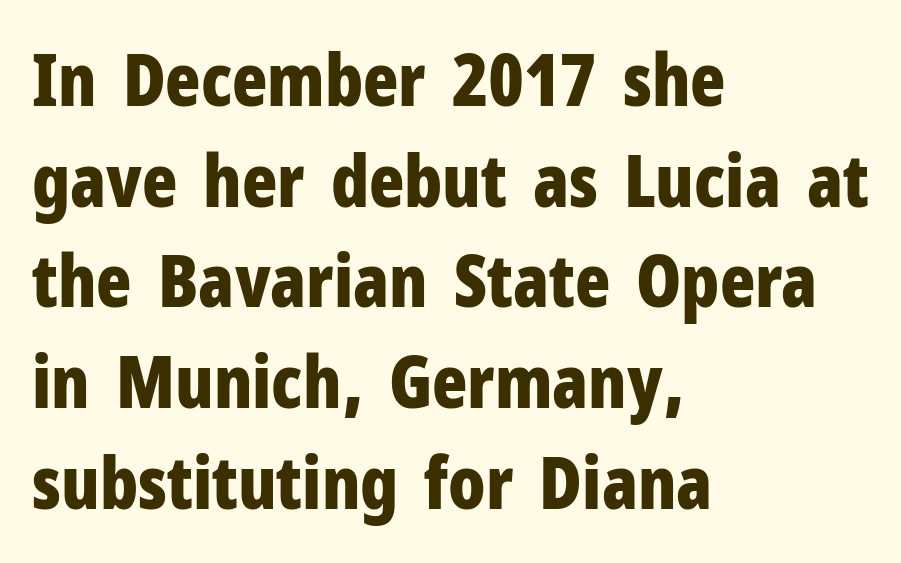
{"serif": "no", "italic": "no", "bold": "yes", "weight": "bold", "width": "condensed", "stroke_contrast": "low", "x_height": "medium", "monospaced": "no", "underline": "no", "align": "left", "line_spacing": "normal", "line_spacing_ratio": 1.38, "letter_spacing": "normal", "letter_spacing_em": 0.0, "glyph_px": 73}
